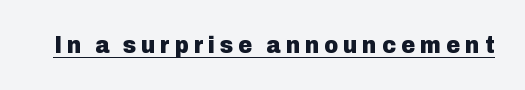
{"italic": "no", "bold": "yes", "underline": "yes", "letter_spacing": "wide", "letter_spacing_em": 0.21, "glyph_px": 24}
